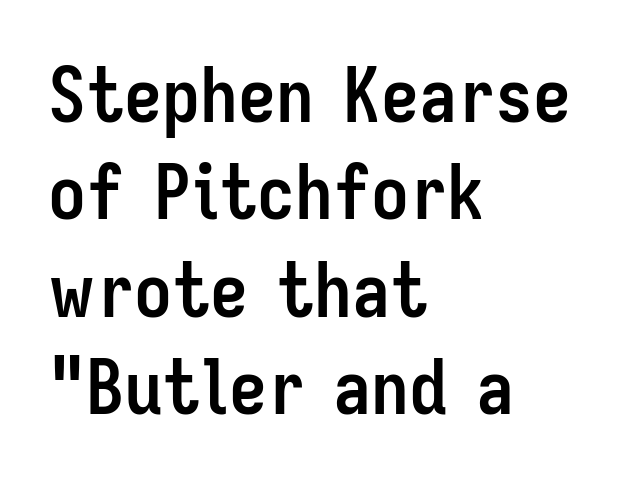
In terms of leading, this rendering sits right in the middle. The font's upright variant was chosen for this text. Underline: absent. How heavy is the stroke? Heavy — this is a bold. No extra tracking has been applied to these lines. Spacing verdict: proportional, widths tailored to each character.
